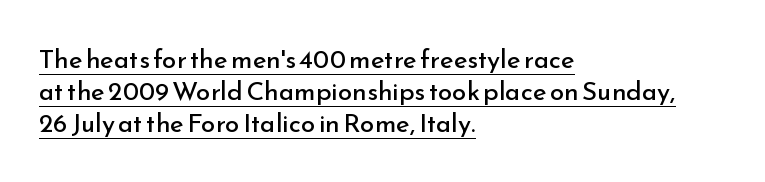
{"italic": "no", "bold": "no", "underline": "yes", "align": "left", "line_spacing_ratio": 1.23, "letter_spacing": "normal", "letter_spacing_em": 0.0, "glyph_px": 26}
